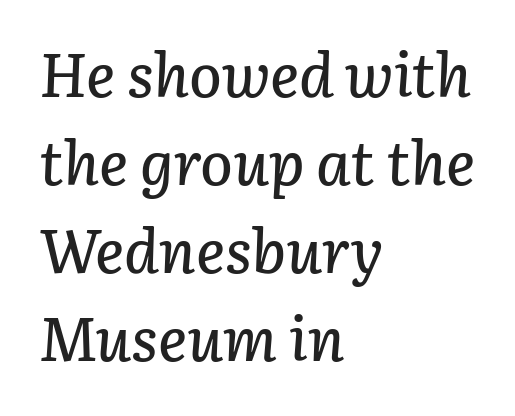
Nothing unusual about the tracking: characters are spaced as the font intends. Every character sits at an angle, as italics do. Layout note: lines flush left. A normal amount of white space separates one row of letters from the next. The baseline area is clear. Note the varied advance widths — an 'i' is clearly narrower than an 'm'.
